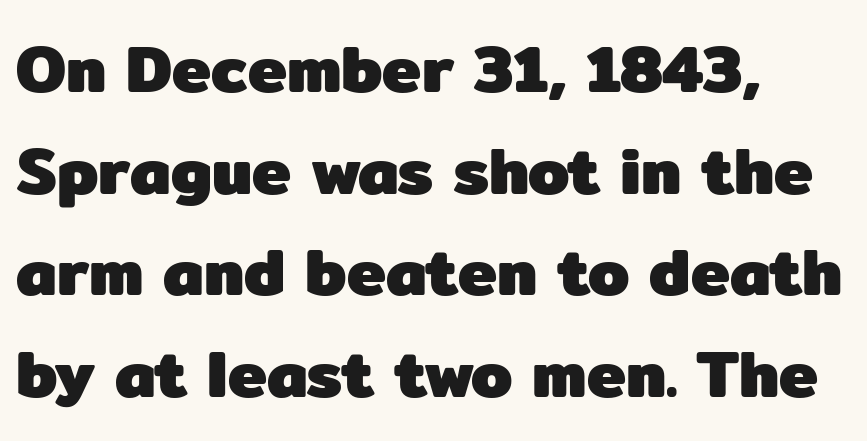
The image shows 66 px heavy sans-serif type, upright; set left-aligned, normal line spacing (1.54x), normal letter spacing, not underlined; low stroke contrast and a medium x-height.
